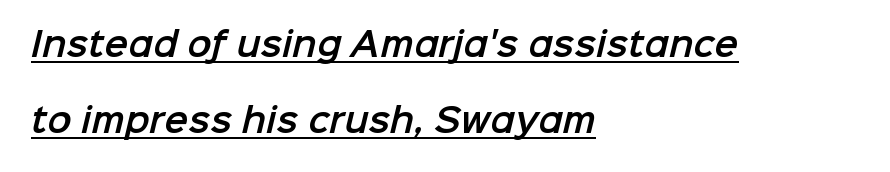
You can see a thin bar hugging the bottom of the glyphs. Nothing unusual about the tracking: characters are spaced as the font intends. Quick note: interline space is abundant. Unlike a traditional serif, this face leaves its strokes unadorned. Horizontal alignment here is leftward, the default for most running prose.
